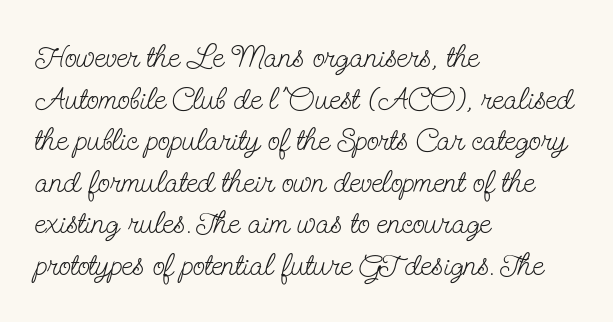
A clean baseline with only descenders dipping below it. I'd call this a serif setting — the letters wear small feet. The letters look calm and open, with moderate or lighter stems. Varying glyph widths throughout — classic text-font behaviour.
